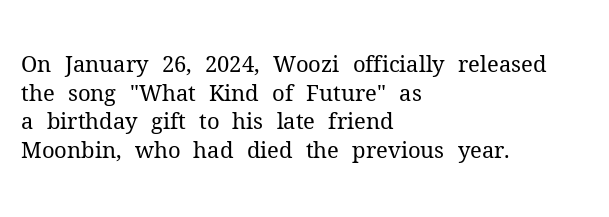
Check the space under the baseline: it is left empty. Characters follow at the spacing the type designer built in. These glyphs show unthickened strokes, regular width or finer. This is the regular roman posture of the typeface. A typesetter would call this leading conventional body-copy spacing. The compositor pushed each line to the left boundary.
